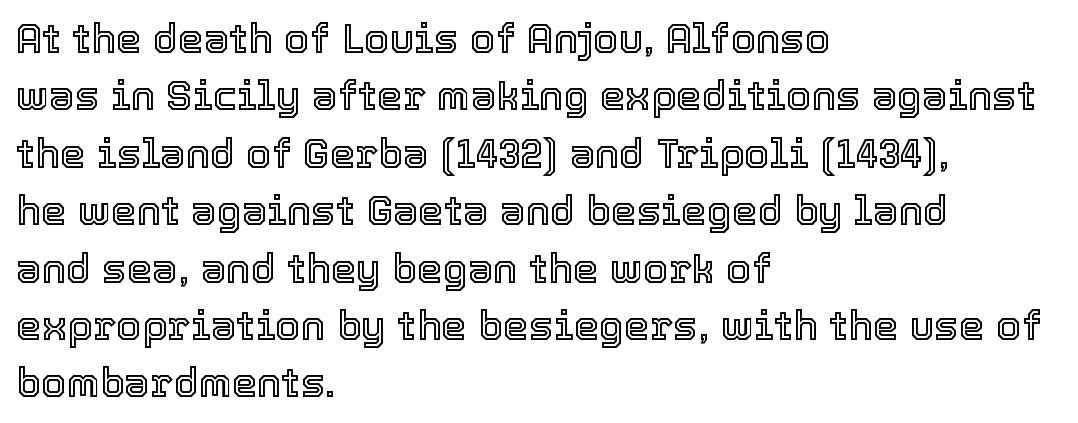
Underlining? Definitely not there. The face used here is rendered with its standard letterfit. Baseline-to-baseline distance is the conventional proportion of letter height. This sample has the flowing, uneven cadence of proportional lettering. Is the block centered? No — it sits flush against the left margin.
